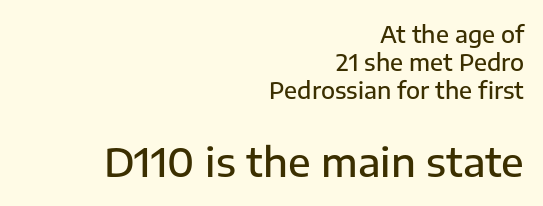
{"serif": "no", "italic": "no", "bold": "semi", "weight": "semibold", "width": "normal", "stroke_contrast": "low", "x_height": "medium", "monospaced": "no", "underline": "no", "align": "right", "line_spacing_ratio": 1.22, "letter_spacing": "normal", "letter_spacing_em": 0.0, "larger_block": "second", "size_ratio": 1.74, "glyph_px": 40}
